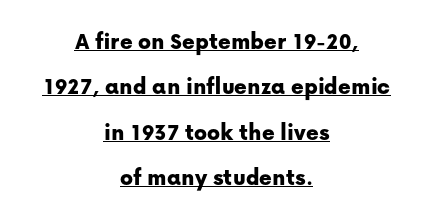
The image shows 24 px text type, upright; set centered, line spacing 1.89x, normal letter spacing, underlined.
